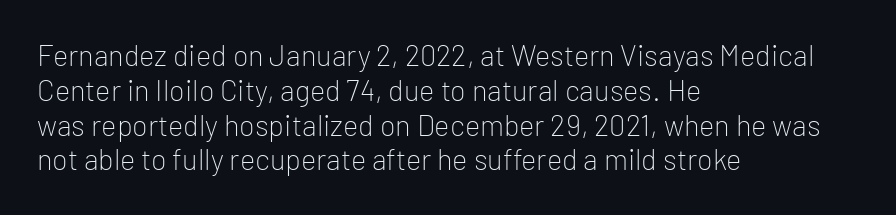
Q: Is the text bold? A: No.
Q: Is the text italic (slanted)? A: No, it is upright.
Q: Is the typeface a serif or a sans-serif typeface? A: Sans-serif.
Q: Is the text underlined? A: No.
Q: How is the paragraph aligned? A: Left-aligned.
Q: Is the spacing between letters normal or unusually wide? A: Normal.
Q: Width (condensed, normal, or wide)? A: Normal.
Q: Stroke contrast? A: Low.
Q: x-height? A: Medium.
Q: Monospaced? A: No.
